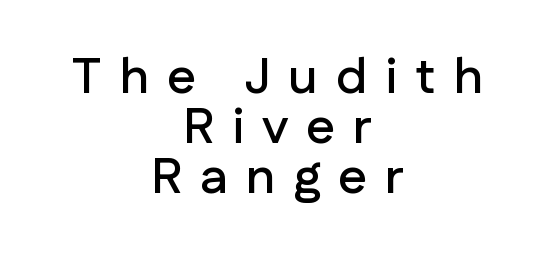
How would I describe the line gaps? Narrow and economical. Observe the wide spacing: letters keep a clear distance from each other. Descenders are the only things crossing below the line. Note the varied advance widths — an 'i' is clearly narrower than an 'm'.
